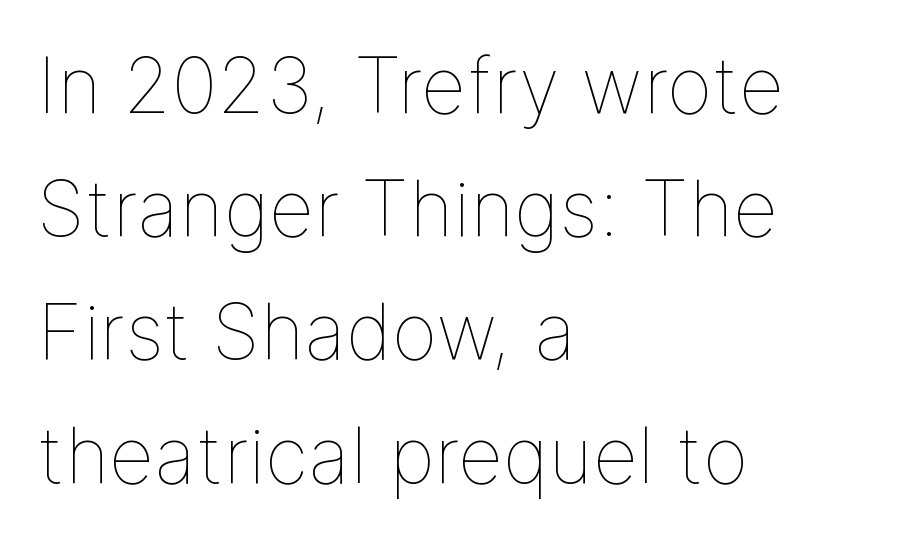
The image shows 78 px thin type, upright; set left-aligned, normal line spacing (1.58x), normal letter spacing, not underlined; low stroke contrast and a medium x-height.
